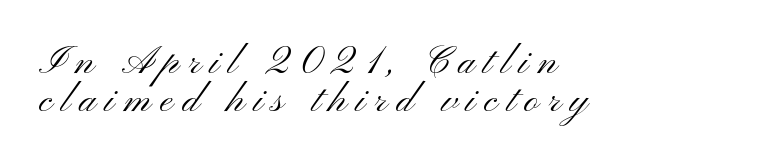
Q: Is the text bold? A: No.
Q: Is the text italic (slanted)? A: Yes.
Q: Is the typeface a serif or a sans-serif typeface? A: Sans-serif.
Q: Is the text underlined? A: No.
Q: How is the paragraph aligned? A: Left-aligned.
Q: Is the spacing between letters normal or unusually wide? A: Unusually wide.
Q: Is the spacing between lines tight, normal or loose? A: Tight.
Q: Width (condensed, normal, or wide)? A: Wide.
Q: Stroke contrast? A: Medium.
Q: x-height? A: Small.
Q: Monospaced? A: No.
